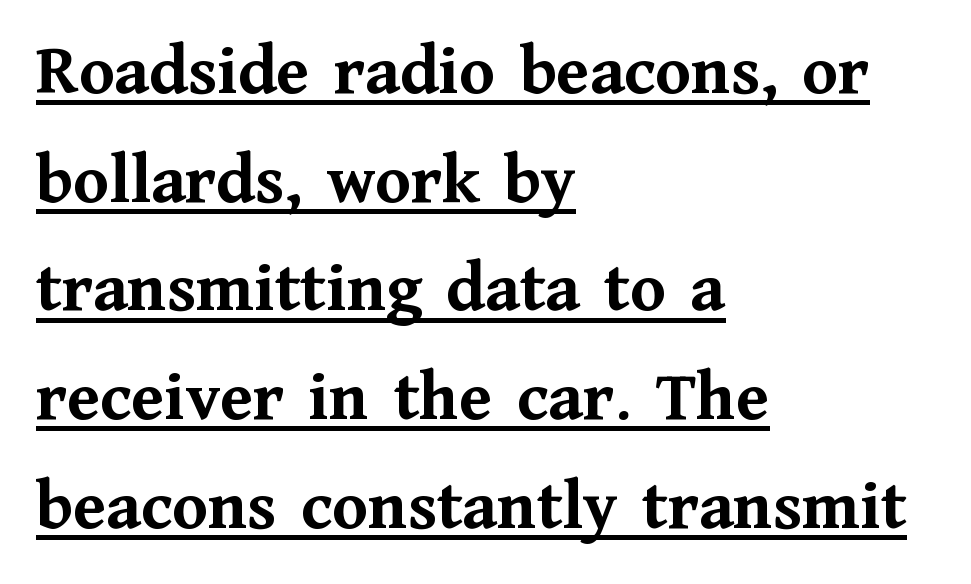
Q: Is the text bold? A: Yes.
Q: Is the text italic (slanted)? A: No, it is upright.
Q: Is the typeface a serif or a sans-serif typeface? A: Serif.
Q: Is the text underlined? A: Yes.
Q: How is the paragraph aligned? A: Left-aligned.
Q: Is the spacing between letters normal or unusually wide? A: Normal.
Q: Is the spacing between lines tight, normal or loose? A: Normal.
Q: Width (condensed, normal, or wide)? A: Normal.
Q: Stroke contrast? A: Medium.
Q: x-height? A: Medium.
Q: Monospaced? A: No.
